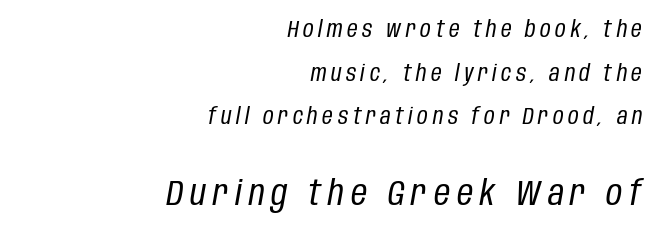
The image shows 35 px regular-weight, condensed type, italic (leaning right); set right-aligned, loose line spacing (1.9x), unusually wide letter spacing (+0.2 em), not underlined; the second (bottom) block is 1.52x larger; low stroke contrast and a large x-height.
